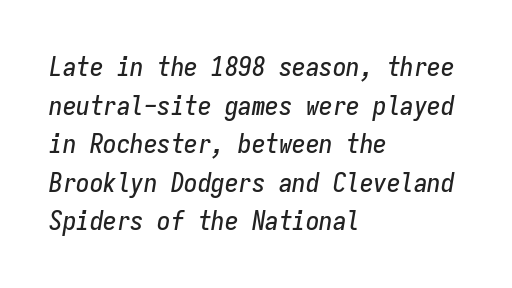
The gap between lines stays unmarked. This block has exactly the height ordinary leading produces. Horizontal alignment here is leftward, the default for most running prose. Here the glyphs are tracked normally, forming tight word shapes. Compared with ordinary roman type, these characters are visibly tilted.
